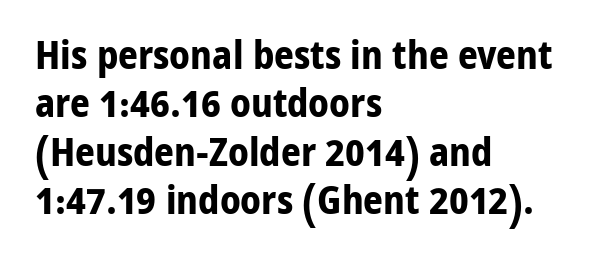
Q: Is the text bold? A: Yes.
Q: Is the text italic (slanted)? A: No, it is upright.
Q: Is the typeface a serif or a sans-serif typeface? A: Sans-serif.
Q: Is the text underlined? A: No.
Q: How is the paragraph aligned? A: Left-aligned.
Q: Is the spacing between letters normal or unusually wide? A: Normal.
Q: Width (condensed, normal, or wide)? A: Normal.
Q: Stroke contrast? A: Low.
Q: x-height? A: Medium.
Q: Monospaced? A: No.
